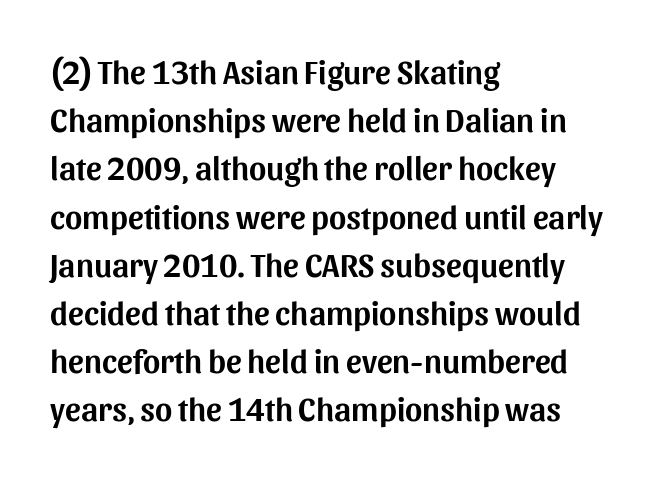
The image shows 33 px sans-serif type, upright; set left-aligned, normal line spacing (1.46x), normal letter spacing, not underlined; medium stroke contrast and a medium x-height.
